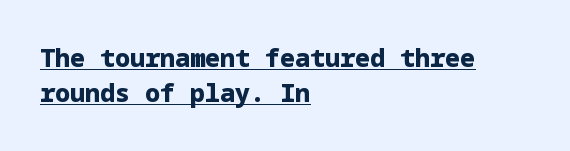
The image shows 25 px bold type, upright; set left-aligned, normal line spacing (1.41x), normal letter spacing, underlined.
